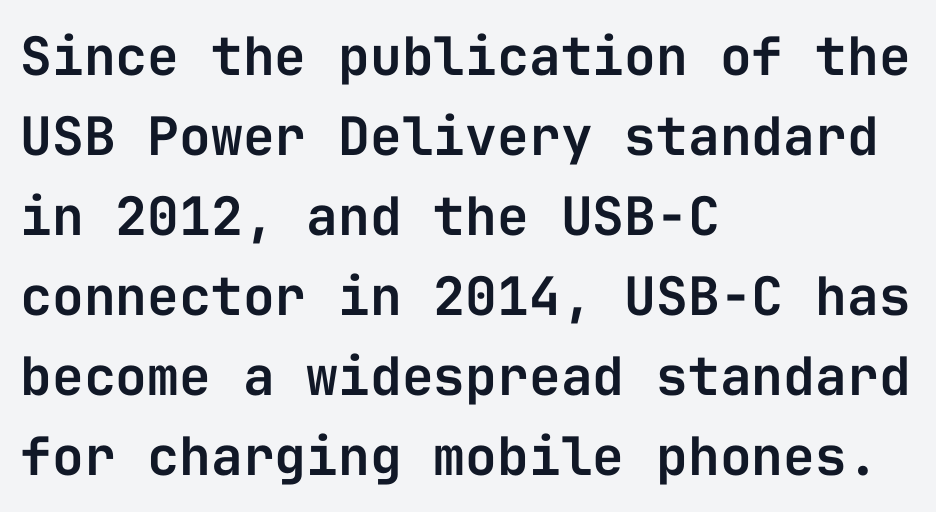
{"serif": "no", "italic": "no", "width": "normal", "stroke_contrast": "low", "x_height": "medium", "monospaced": "yes", "underline": "no", "align": "left", "line_spacing": "normal", "line_spacing_ratio": 1.51, "letter_spacing": "normal", "letter_spacing_em": 0.0, "glyph_px": 53}
